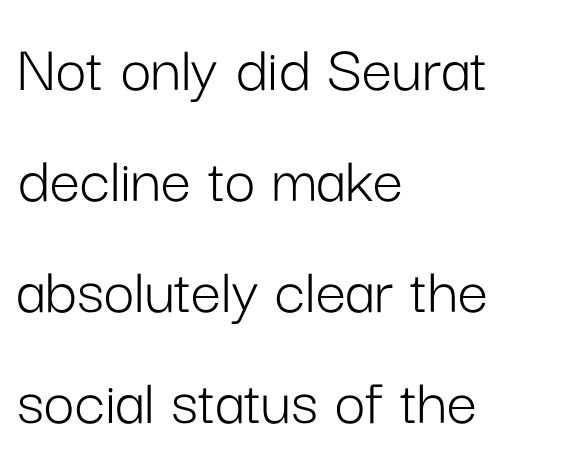
{"serif": "no", "italic": "no", "bold": "no", "weight": "light", "width": "normal", "stroke_contrast": "low", "x_height": "medium", "monospaced": "no", "underline": "no", "align": "left", "line_spacing": "normal", "line_spacing_ratio": 1.63, "letter_spacing": "normal", "letter_spacing_em": 0.0, "glyph_px": 68}
